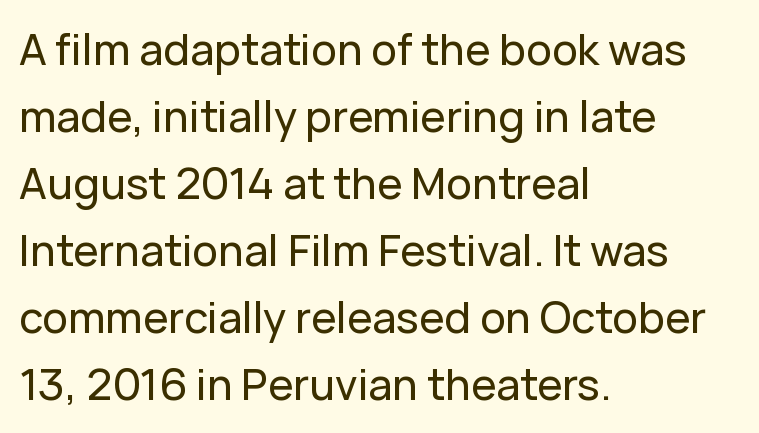
Q: Is the text italic (slanted)? A: No, it is upright.
Q: Is the typeface a serif or a sans-serif typeface? A: Sans-serif.
Q: Is the text underlined? A: No.
Q: How is the paragraph aligned? A: Left-aligned.
Q: Is the spacing between letters normal or unusually wide? A: Normal.
Q: Is the spacing between lines tight, normal or loose? A: Normal.
Q: Width (condensed, normal, or wide)? A: Normal.
Q: Stroke contrast? A: Low.
Q: x-height? A: Medium.
Q: Monospaced? A: No.
